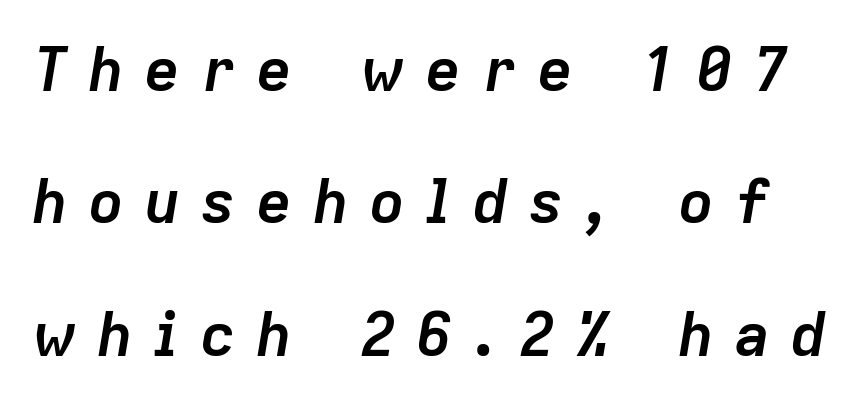
{"italic": "yes", "lean": "right", "slant_degrees": 9, "bold": "yes", "weight": "semibold", "width": "normal", "stroke_contrast": "low", "x_height": "medium", "monospaced": "no", "underline": "no", "line_spacing": "loose", "line_spacing_ratio": 2.17, "letter_spacing": "wide", "letter_spacing_em": 0.32, "glyph_px": 61}
